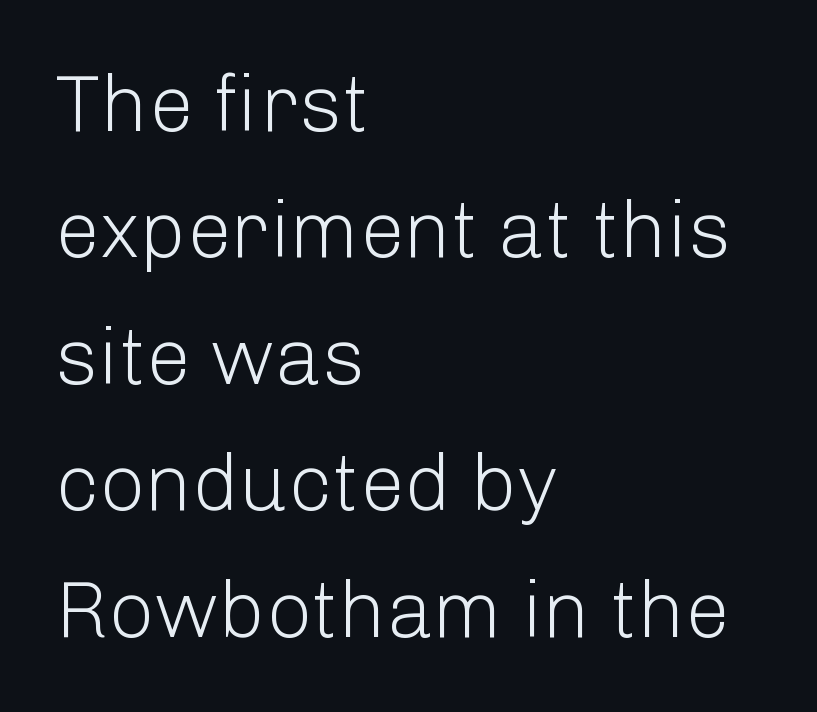
{"serif": "no", "italic": "no", "bold": "no", "weight": "light", "width": "normal", "stroke_contrast": "low", "x_height": "medium", "monospaced": "no", "underline": "no", "align": "left", "line_spacing": "normal", "line_spacing_ratio": 1.58, "letter_spacing": "normal", "letter_spacing_em": 0.0, "glyph_px": 80}
